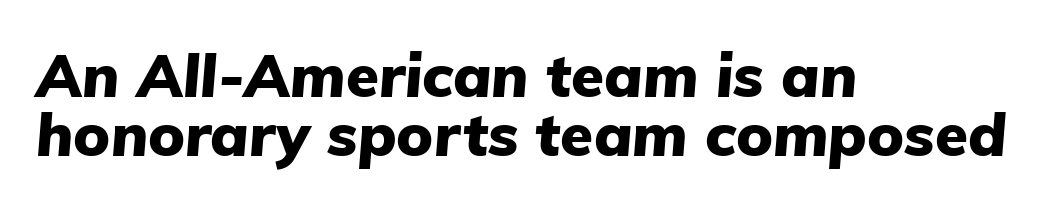
Compared with typical body copy, the letter spacing here is the same. The ragged edge is on the right, which tells us the setting is flush left. The passage shown is typed in a proportional face where columns would drift. Leading is clearly below the norm, producing a dense column. The specimen reads as italic at a glance. These lines carry a lot of weight — the face is fully bold.
